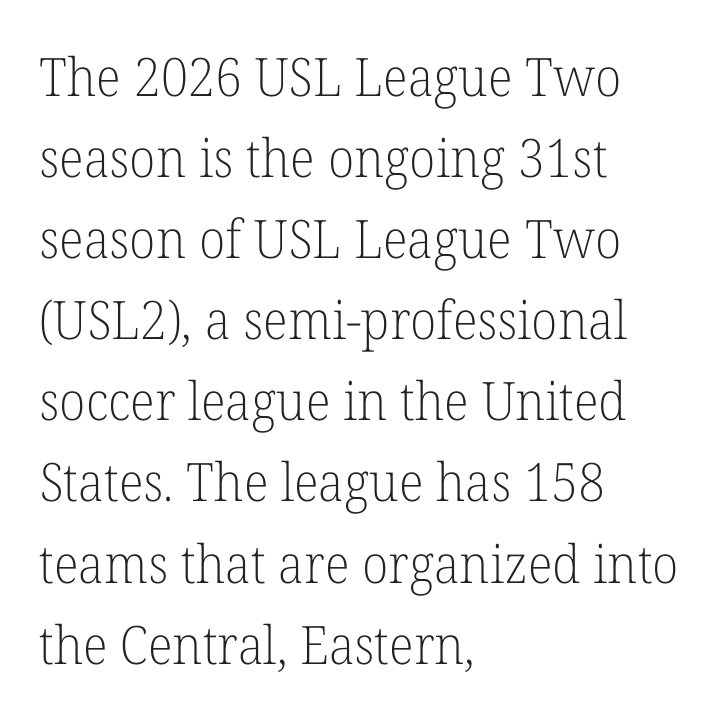
{"serif": "yes", "italic": "no", "bold": "no", "weight": "light", "width": "normal", "stroke_contrast": "low", "x_height": "medium", "monospaced": "no", "underline": "no", "align": "left", "line_spacing": "normal", "line_spacing_ratio": 1.53, "letter_spacing": "normal", "letter_spacing_em": 0.0, "glyph_px": 53}
